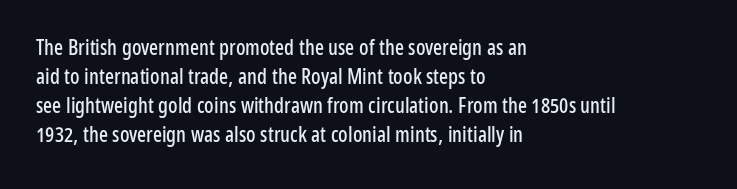
The image shows 21 px text type, upright; set left-aligned, normal line spacing (1.38x), normal letter spacing, not underlined.
